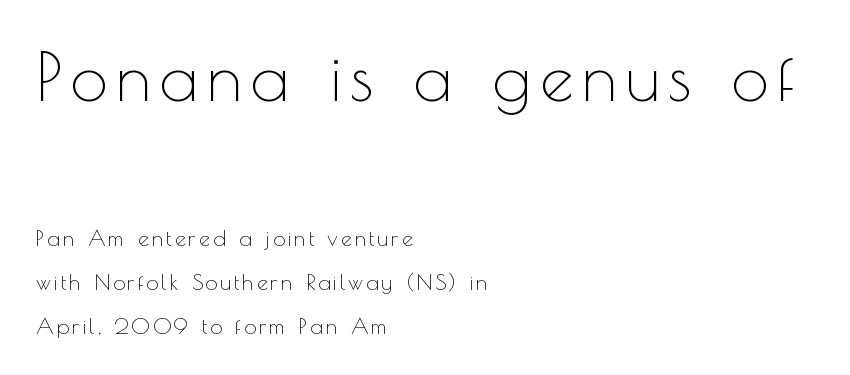
The image shows 67 px thin sans-serif type, upright; set left-aligned, loose line spacing (2.0x), not underlined; the first (top) block is 3.05x larger; a small x-height.
